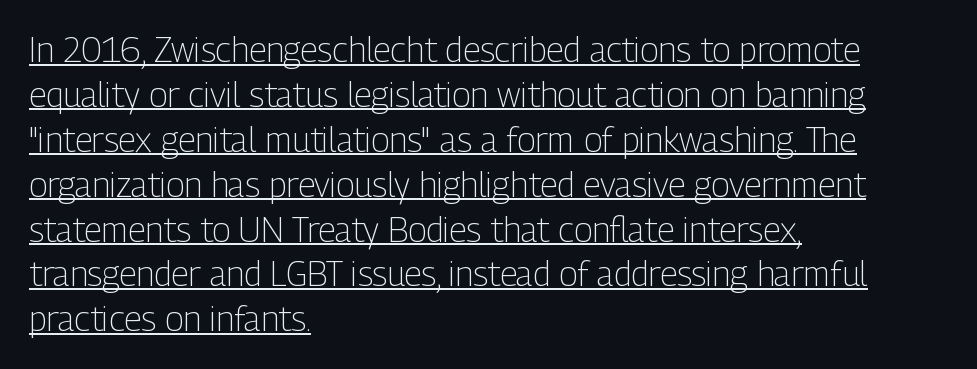
Q: Is the text bold? A: No.
Q: Is the text italic (slanted)? A: No, it is upright.
Q: Is the typeface a serif or a sans-serif typeface? A: Sans-serif.
Q: Is the text underlined? A: Yes.
Q: How is the paragraph aligned? A: Left-aligned.
Q: Is the spacing between letters normal or unusually wide? A: Normal.
Q: Is the spacing between lines tight, normal or loose? A: Normal.
Q: Width (condensed, normal, or wide)? A: Condensed.
Q: Stroke contrast? A: Low.
Q: x-height? A: Medium.
Q: Monospaced? A: No.
